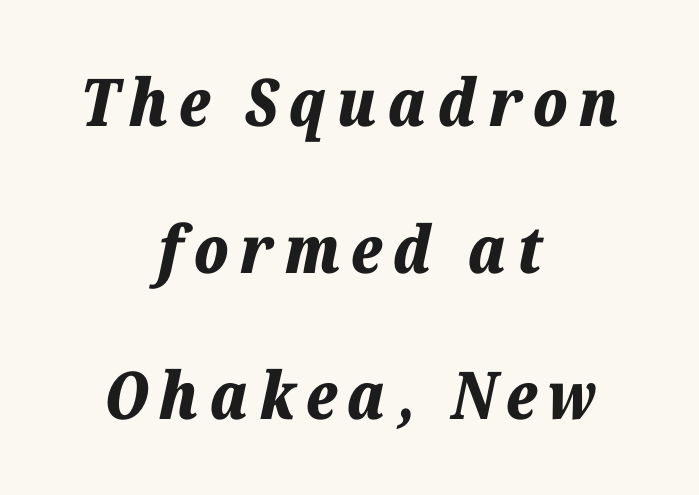
The rendering uses natural spacing where letterforms have individual widths. The typography opts for an oblique posture over an upright one. A bare baseline throughout the passage. A centered setting, common on invitations and titles, is used for this passage. Every letter is thick-stroked: bold, no question. Horizontal bands of white between lines are thick stripes.
